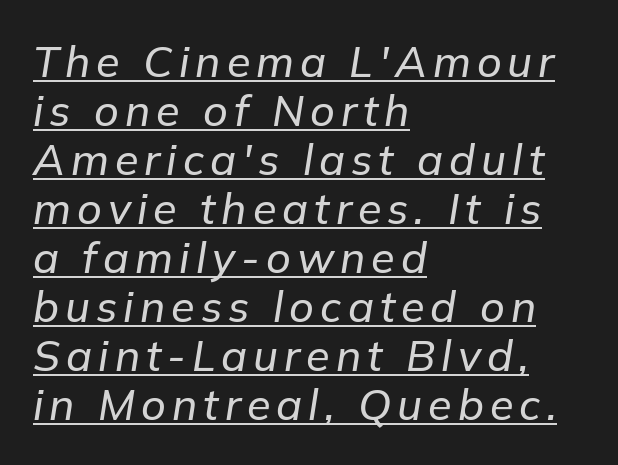
The image shows 43 px text type, italic (leaning right); set left-aligned, tight line spacing (1.14x), underlined; low stroke contrast and a medium x-height.
